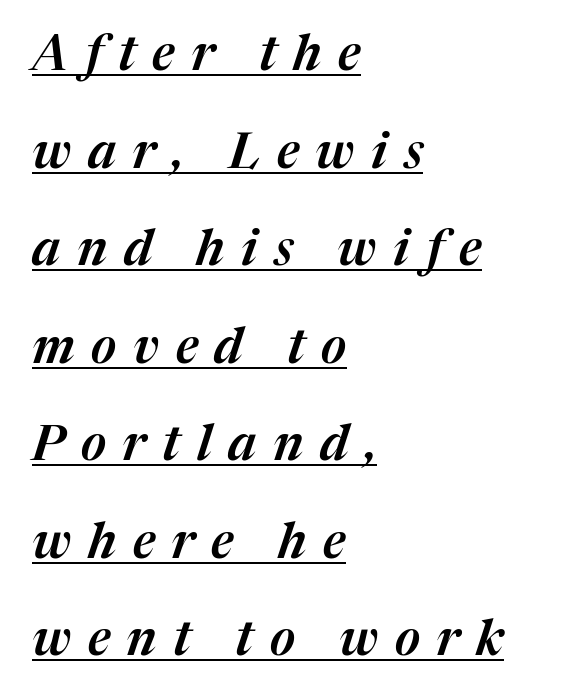
The image shows 49 px text type, italic (leaning right); set left-aligned, loose line spacing (1.99x), unusually wide letter spacing (+0.34 em), underlined; medium stroke contrast and a medium x-height.
